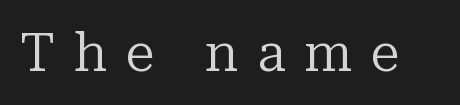
The space directly below the letters is spotless. Think of a printed novel: that variable character pitch is what you see here. Vertical strokes here are truly vertical. These lines have a slow, spaced-out rhythm from letter to letter. The face looks like a standard text weight, possibly lighter.
